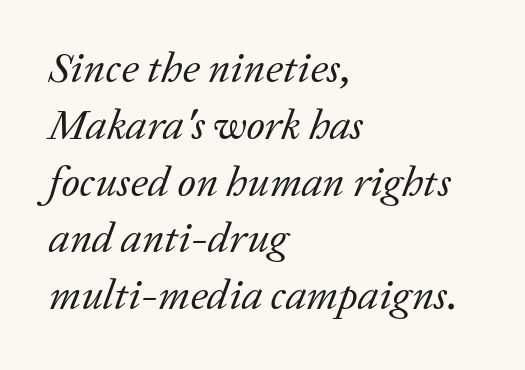
The image shows 43 px regular-weight serif type, italic (leaning right); set left-aligned, normal line spacing (1.32x), normal letter spacing, not underlined; low stroke contrast and a medium x-height.
